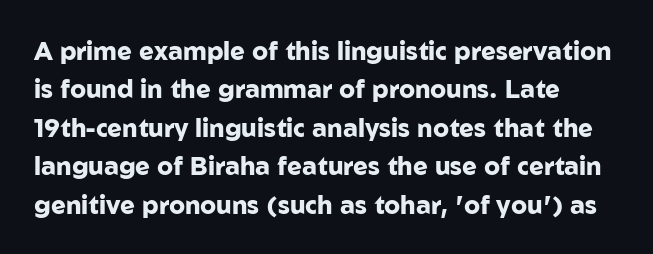
Here the glyphs are tracked normally, forming tight word shapes. Does the weight exceed regular? Yes, all the way to bold. The text block is weighted toward the left margin, trailing off unevenly rightward. Style check: upright. Notice how descenders clear the ascenders below comfortably — that's standard leading. Glance below the letters and you will spot only blank space.
